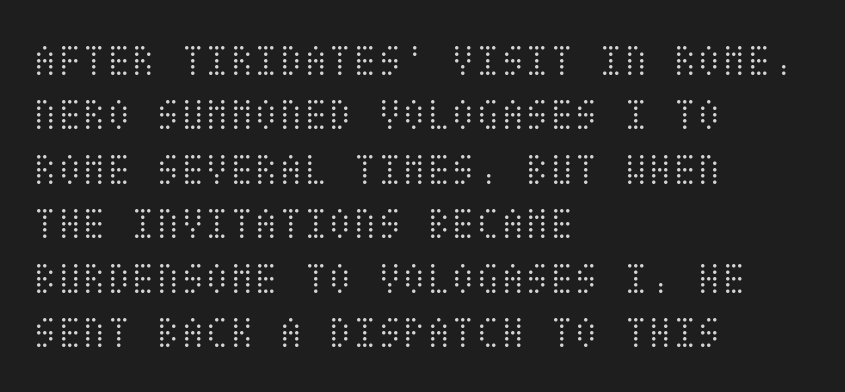
The image shows 45 px light, condensed type, upright; set left-aligned, line spacing 1.21x, normal letter spacing, not underlined; medium stroke contrast and a large x-height.
